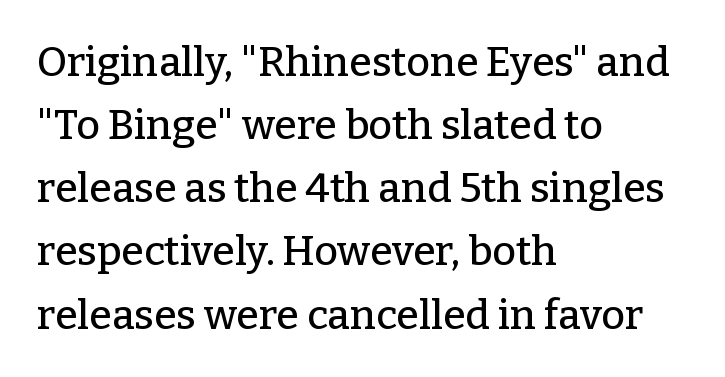
Q: Is the text italic (slanted)? A: No, it is upright.
Q: Is the typeface a serif or a sans-serif typeface? A: Serif.
Q: Is the text underlined? A: No.
Q: How is the paragraph aligned? A: Left-aligned.
Q: Is the spacing between letters normal or unusually wide? A: Normal.
Q: Is the spacing between lines tight, normal or loose? A: Normal.
Q: Width (condensed, normal, or wide)? A: Normal.
Q: Stroke contrast? A: Low.
Q: x-height? A: Medium.
Q: Monospaced? A: No.
